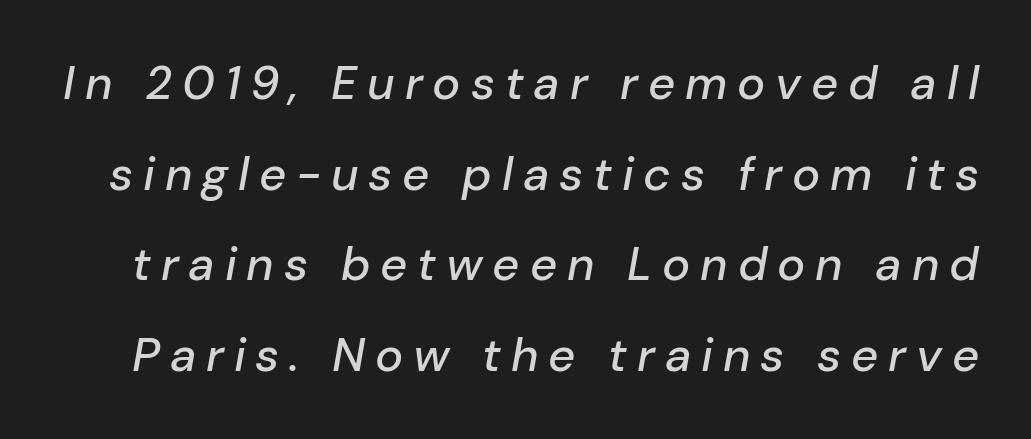
{"italic": "yes", "lean": "right", "slant_degrees": 10, "width": "normal", "stroke_contrast": "low", "x_height": "medium", "monospaced": "no", "underline": "no", "line_spacing": "loose", "line_spacing_ratio": 1.93, "letter_spacing": "wide", "letter_spacing_em": 0.21, "glyph_px": 47}
